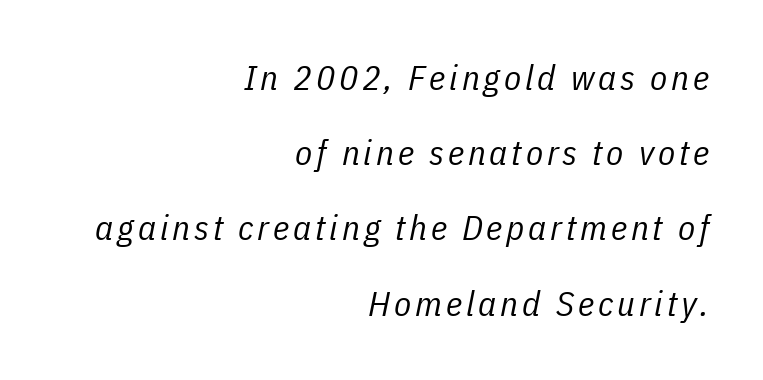
Q: Is the text bold? A: No.
Q: Is the text italic (slanted)? A: Yes, it leans right by about 11 degrees.
Q: Is the text underlined? A: No.
Q: How is the paragraph aligned? A: Right-aligned.
Q: Is the spacing between lines tight, normal or loose? A: Loose.
Q: Width (condensed, normal, or wide)? A: Condensed.
Q: Stroke contrast? A: Low.
Q: x-height? A: Medium.
Q: Monospaced? A: No.
